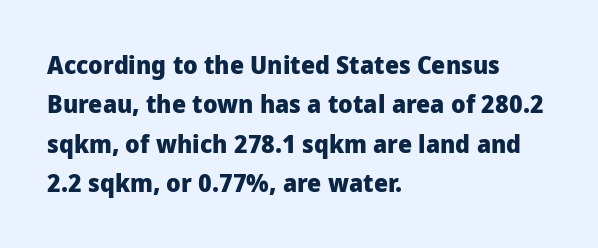
Q: Is the text bold? A: Yes.
Q: Is the text italic (slanted)? A: No, it is upright.
Q: Is the text underlined? A: No.
Q: How is the paragraph aligned? A: Left-aligned.
Q: Is the spacing between letters normal or unusually wide? A: Normal.
Q: Is the spacing between lines tight, normal or loose? A: Normal.
